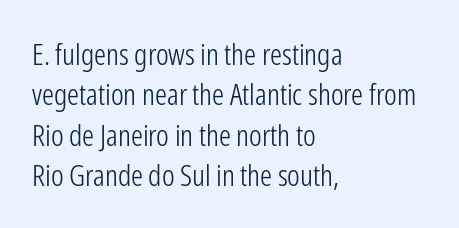
Q: Is the text bold? A: No.
Q: Is the text italic (slanted)? A: No, it is upright.
Q: Is the typeface a serif or a sans-serif typeface? A: Sans-serif.
Q: Is the text underlined? A: No.
Q: How is the paragraph aligned? A: Left-aligned.
Q: Is the spacing between letters normal or unusually wide? A: Normal.
Q: Is the spacing between lines tight, normal or loose? A: Normal.
Q: Width (condensed, normal, or wide)? A: Condensed.
Q: Stroke contrast? A: Low.
Q: x-height? A: Medium.
Q: Monospaced? A: No.
